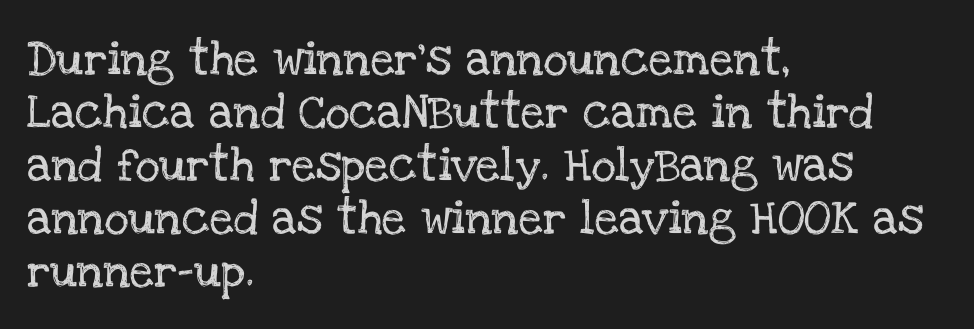
Q: Is the text italic (slanted)? A: No, it is upright.
Q: Is the typeface a serif or a sans-serif typeface? A: Serif.
Q: Is the text underlined? A: No.
Q: How is the paragraph aligned? A: Left-aligned.
Q: Is the spacing between letters normal or unusually wide? A: Normal.
Q: Is the spacing between lines tight, normal or loose? A: Normal.
Q: Width (condensed, normal, or wide)? A: Normal.
Q: Stroke contrast? A: Low.
Q: x-height? A: Large.
Q: Monospaced? A: No.
